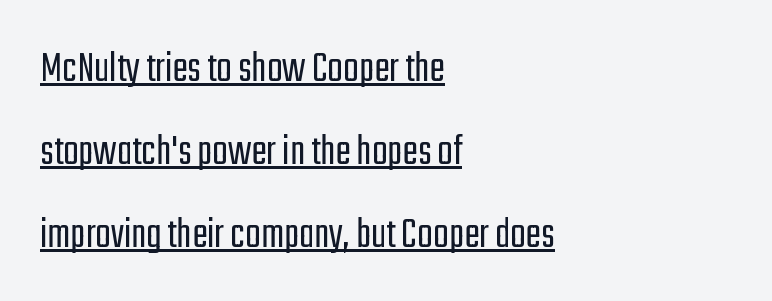
{"serif": "no", "italic": "no", "bold": "no", "weight": "light", "width": "condensed", "stroke_contrast": "low", "x_height": "medium", "monospaced": "no", "underline": "yes", "align": "left", "line_spacing_ratio": 1.8, "letter_spacing": "normal", "letter_spacing_em": 0.0, "glyph_px": 46}
